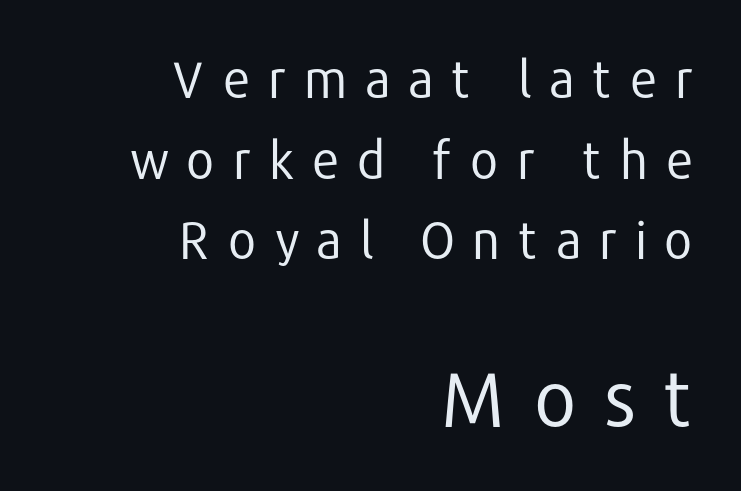
The image shows 77 px regular-weight sans-serif type, upright; set right-aligned, normal line spacing (1.58x), unusually wide letter spacing (+0.33 em), not underlined; the second (bottom) block is 1.51x larger; low stroke contrast and a medium x-height.
